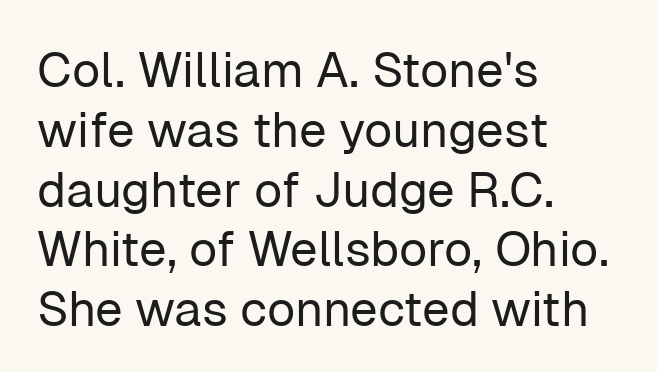
Q: Is the text bold? A: No.
Q: Is the text italic (slanted)? A: No, it is upright.
Q: Is the typeface a serif or a sans-serif typeface? A: Sans-serif.
Q: Is the text underlined? A: No.
Q: How is the paragraph aligned? A: Left-aligned.
Q: Is the spacing between letters normal or unusually wide? A: Normal.
Q: Width (condensed, normal, or wide)? A: Normal.
Q: Stroke contrast? A: Low.
Q: x-height? A: Medium.
Q: Monospaced? A: No.
